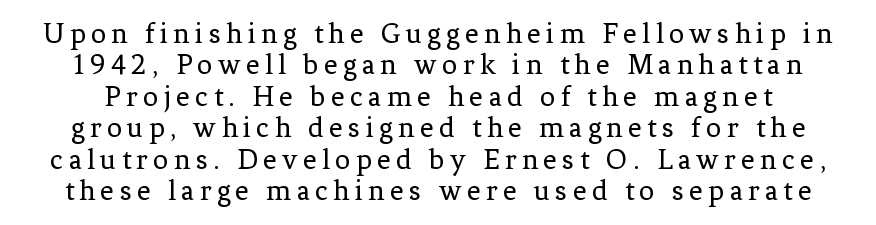
{"serif": "yes", "italic": "no", "bold": "no", "weight": "regular", "width": "normal", "stroke_contrast": "low", "x_height": "medium", "monospaced": "no", "underline": "no", "line_spacing": "tight", "line_spacing_ratio": 1.05, "glyph_px": 30}
